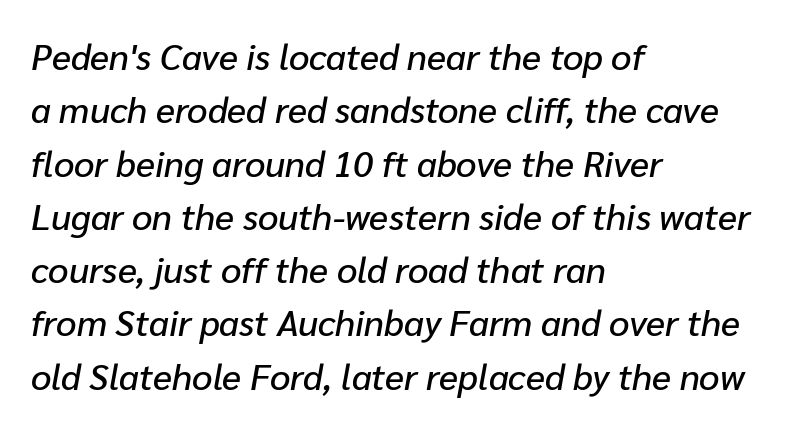
Q: Is the text italic (slanted)? A: Yes, it leans right by about 10 degrees.
Q: Is the text underlined? A: No.
Q: How is the paragraph aligned? A: Left-aligned.
Q: Is the spacing between letters normal or unusually wide? A: Normal.
Q: Is the spacing between lines tight, normal or loose? A: Normal.
Q: Width (condensed, normal, or wide)? A: Normal.
Q: Stroke contrast? A: Low.
Q: x-height? A: Medium.
Q: Monospaced? A: No.
